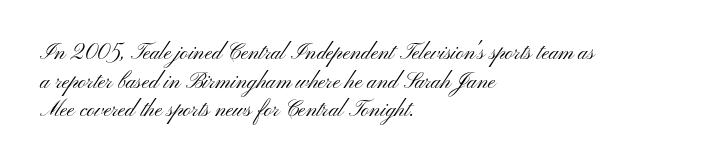
{"bold": "no", "underline": "no", "align": "left", "line_spacing": "normal", "line_spacing_ratio": 1.3, "letter_spacing": "normal", "letter_spacing_em": 0.0, "glyph_px": 22}
